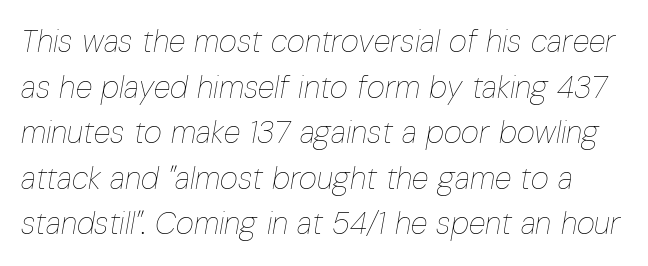
{"italic": "yes", "lean": "right", "slant_degrees": 10, "bold": "no", "weight": "thin", "width": "condensed", "stroke_contrast": "low", "x_height": "medium", "monospaced": "no", "underline": "no", "line_spacing": "normal", "line_spacing_ratio": 1.47, "letter_spacing": "normal", "letter_spacing_em": 0.0, "glyph_px": 31}
